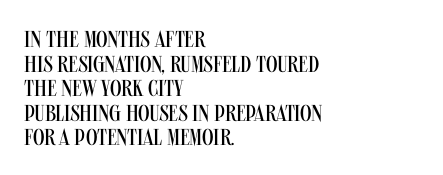
The image shows 23 px text type, upright; set left-aligned, tight line spacing (1.07x), normal letter spacing, not underlined.
